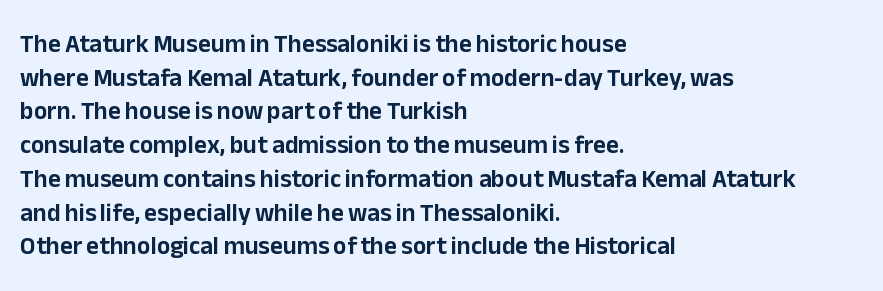
{"italic": "no", "underline": "no", "align": "left", "line_spacing": "normal", "line_spacing_ratio": 1.35, "letter_spacing": "normal", "letter_spacing_em": 0.0, "glyph_px": 25}
